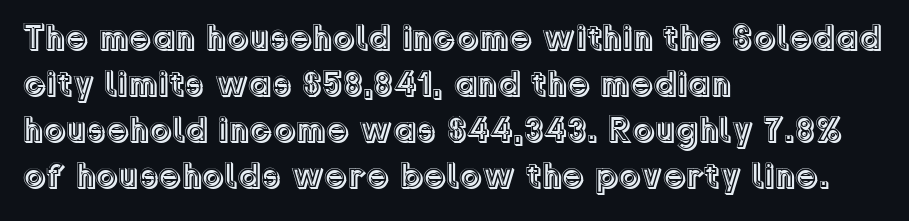
You can tell it's not italic because the verticals are truly vertical. The text block is weighted toward the left margin, trailing off unevenly rightward. A typesetter would call this proportional, since set widths differ per character. Characters follow at the spacing the type designer built in. Leading matches the norm, producing a regular column.
